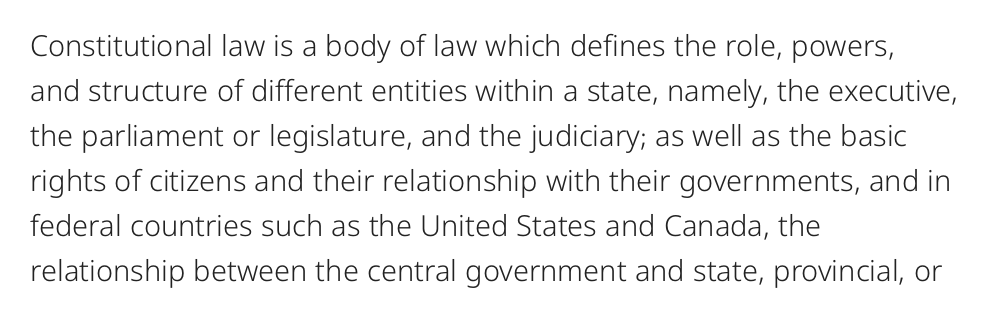
Q: Is the text bold? A: No.
Q: Is the text italic (slanted)? A: No, it is upright.
Q: Is the typeface a serif or a sans-serif typeface? A: Sans-serif.
Q: Is the text underlined? A: No.
Q: How is the paragraph aligned? A: Left-aligned.
Q: Is the spacing between letters normal or unusually wide? A: Normal.
Q: Is the spacing between lines tight, normal or loose? A: Normal.
Q: Width (condensed, normal, or wide)? A: Normal.
Q: Stroke contrast? A: Low.
Q: x-height? A: Medium.
Q: Monospaced? A: No.
